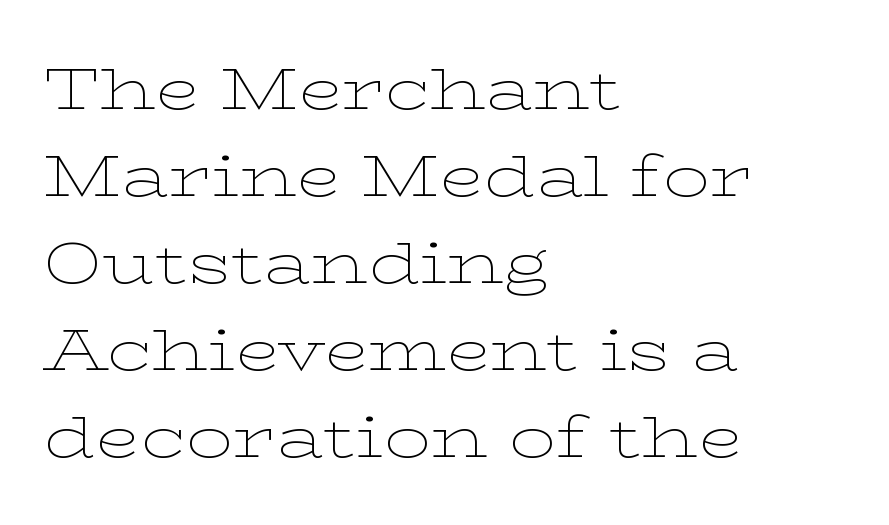
The image shows 58 px thin, wide serif type, upright; set left-aligned, normal line spacing (1.5x), normal letter spacing, not underlined; low stroke contrast and a medium x-height.
